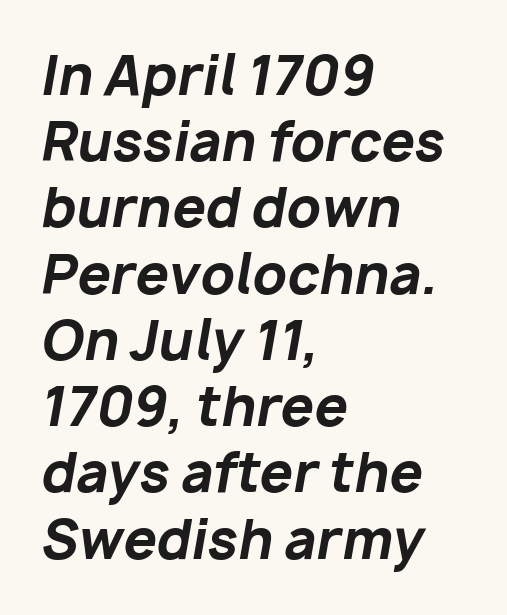
The image shows 53 px bold type, italic (leaning right); set left-aligned, normal line spacing (1.25x), normal letter spacing, not underlined; low stroke contrast and a medium x-height.
